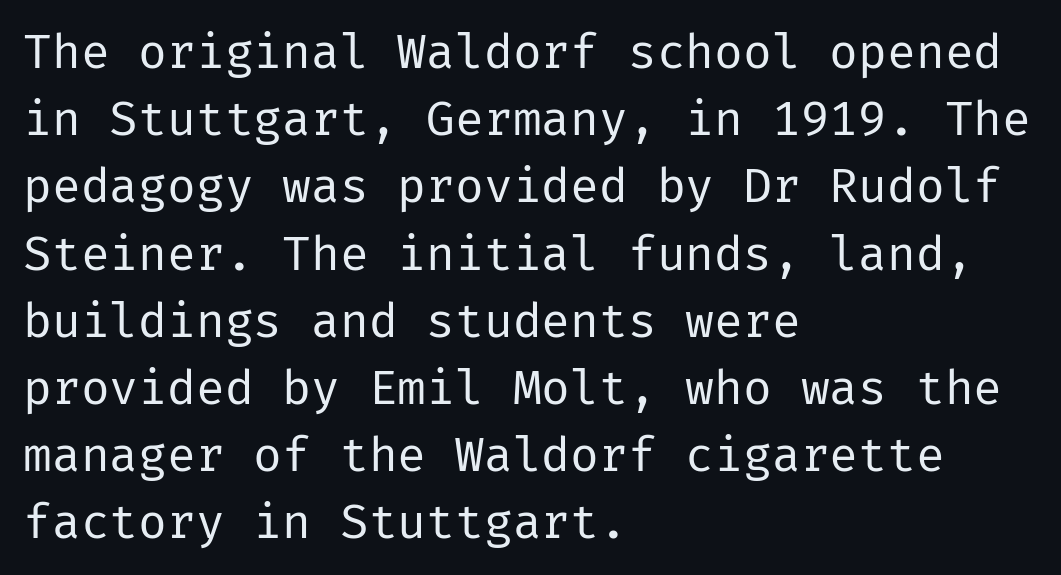
The image shows 48 px regular-weight sans-serif type, upright; set left-aligned, normal line spacing (1.4x), normal letter spacing, not underlined; low stroke contrast and a medium x-height.
